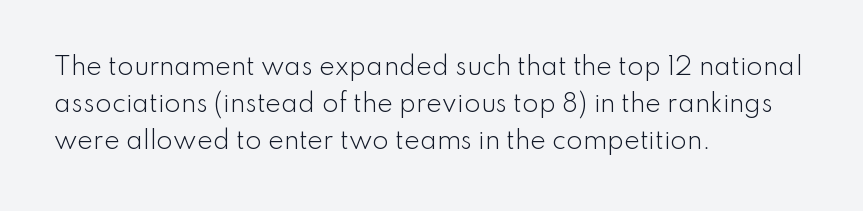
{"italic": "no", "bold": "no", "underline": "no", "align": "left", "line_spacing": "normal", "line_spacing_ratio": 1.55, "letter_spacing": "normal", "letter_spacing_em": 0.0, "glyph_px": 24}
